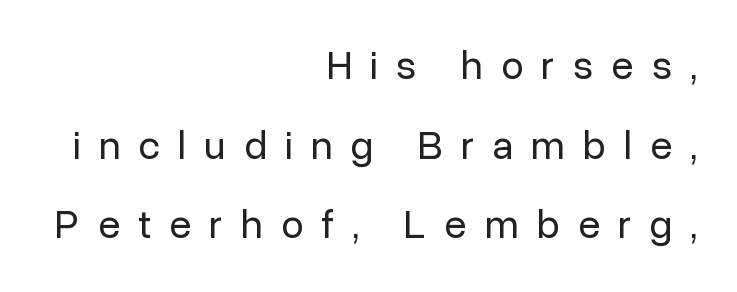
Q: Is the text bold? A: No.
Q: Is the text italic (slanted)? A: No, it is upright.
Q: Is the typeface a serif or a sans-serif typeface? A: Sans-serif.
Q: Is the text underlined? A: No.
Q: How is the paragraph aligned? A: Right-aligned.
Q: Is the spacing between letters normal or unusually wide? A: Unusually wide.
Q: Is the spacing between lines tight, normal or loose? A: Loose.
Q: Width (condensed, normal, or wide)? A: Normal.
Q: Stroke contrast? A: Low.
Q: x-height? A: Medium.
Q: Monospaced? A: No.
